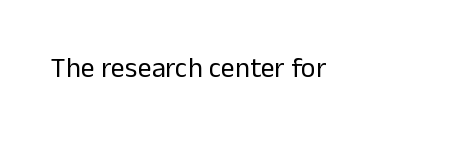
The image shows 28 px regular-weight sans-serif type, upright; set normal letter spacing, not underlined; low stroke contrast and a medium x-height.
